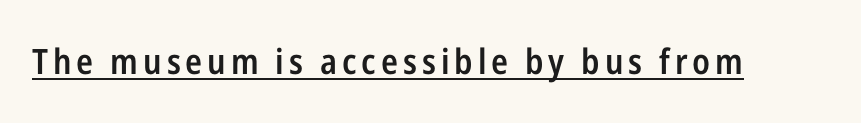
The image shows 35 px semibold, condensed sans-serif type, upright; set underlined; low stroke contrast and a medium x-height.
